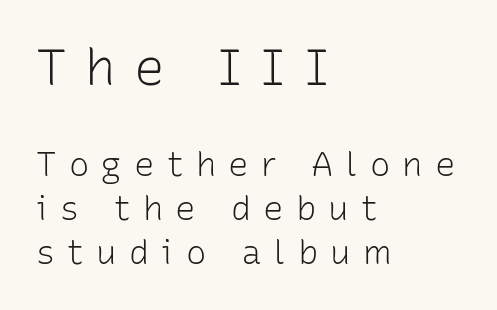
{"serif": "no", "italic": "no", "bold": "no", "weight": "light", "width": "normal", "stroke_contrast": "low", "x_height": "medium", "monospaced": "no", "underline": "no", "align": "left", "line_spacing": "normal", "line_spacing_ratio": 1.3, "letter_spacing": "wide", "letter_spacing_em": 0.36, "larger_block": "first", "size_ratio": 1.5, "glyph_px": 51}
